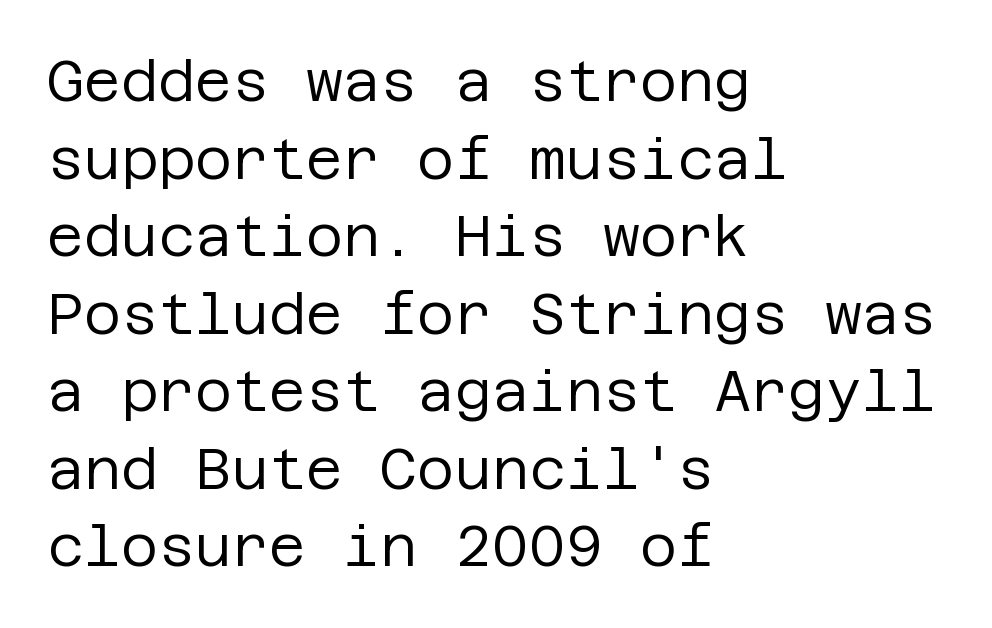
Q: Is the text bold? A: No.
Q: Is the text italic (slanted)? A: No, it is upright.
Q: Is the typeface a serif or a sans-serif typeface? A: Sans-serif.
Q: Is the text underlined? A: No.
Q: How is the paragraph aligned? A: Left-aligned.
Q: Is the spacing between letters normal or unusually wide? A: Normal.
Q: Is the spacing between lines tight, normal or loose? A: Normal.
Q: Width (condensed, normal, or wide)? A: Normal.
Q: Stroke contrast? A: Low.
Q: x-height? A: Large.
